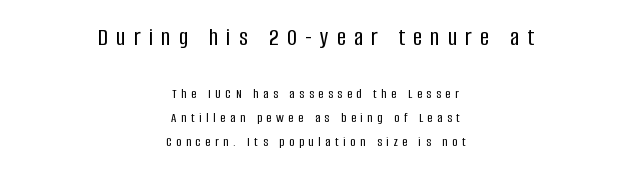
Q: Is the text italic (slanted)? A: No, it is upright.
Q: Is the text underlined? A: No.
Q: How is the paragraph aligned? A: Centered.
Q: Is the spacing between letters normal or unusually wide? A: Unusually wide.
Q: Which block of text is set in a larger size, the first (top) or the second (bottom)? A: The first (top) one.
